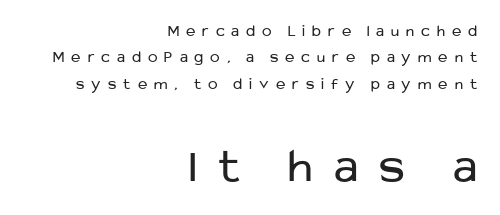
{"serif": "no", "italic": "no", "bold": "no", "weight": "regular", "width": "normal", "stroke_contrast": "low", "x_height": "medium", "monospaced": "no", "underline": "no", "align": "right", "line_spacing": "normal", "line_spacing_ratio": 1.65, "letter_spacing": "wide", "letter_spacing_em": 0.44, "larger_block": "second", "size_ratio": 3.06, "glyph_px": 49}
